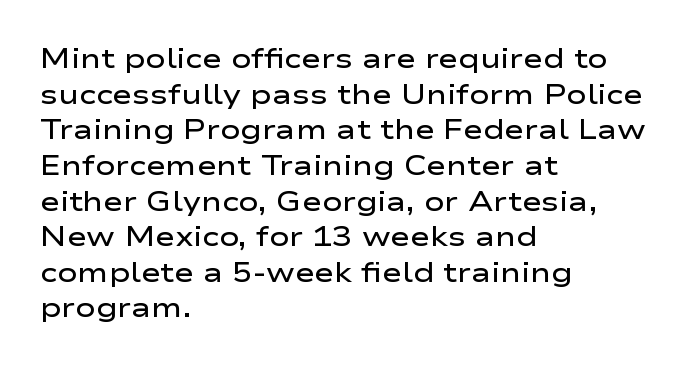
Compared with an ordinary text face, these strokes are moderately heavier — a semibold. The type sits square on the baseline with zero lean. The letters sit at their default tracking, neither squeezed nor spread. A normal amount of white space separates one row of letters from the next.
